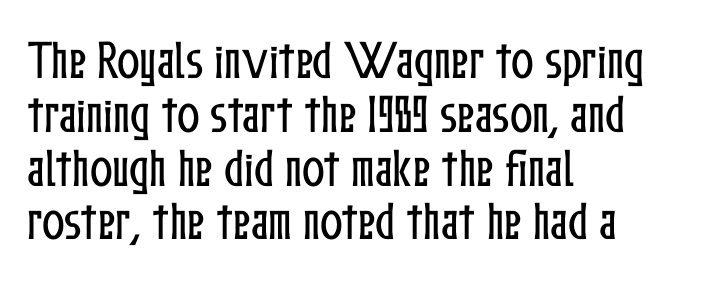
Notice how the stems are strictly vertical — no italics here. Does the leading feel generous? No, just average. The letterforms sit shoulder to shoulder at normal distance. Plain, unruled lines of type.
